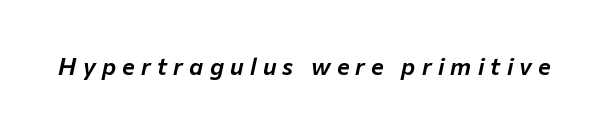
Q: Is the text italic (slanted)? A: Yes, it leans right by about 12 degrees.
Q: Is the text underlined? A: No.
Q: Is the spacing between letters normal or unusually wide? A: Unusually wide.
